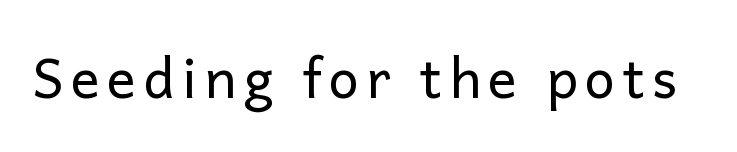
Every character sits straight up, as roman type does. These glyphs show unthickened strokes, regular width or finer. You could not count columns in this text — the font is proportionally spaced. The space directly below the letters is spotless.
